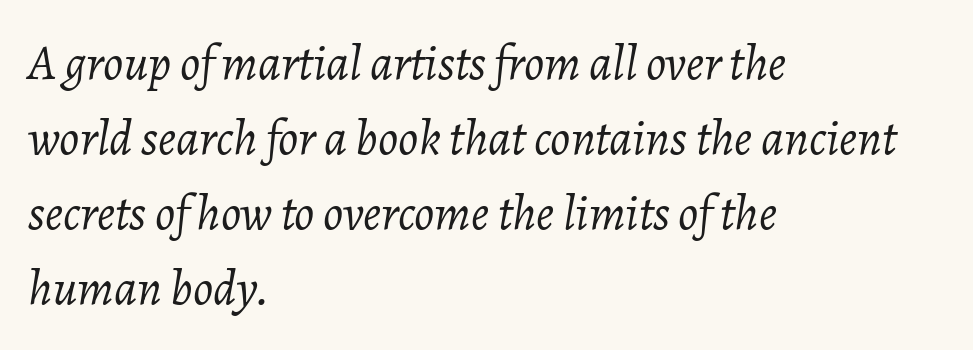
This sample is left-justified, so line endings fall wherever the words run out. Descenders are the only things crossing below the line. The block of text has a typical density, with ordinary space between rows. These lines were composed using italics.
